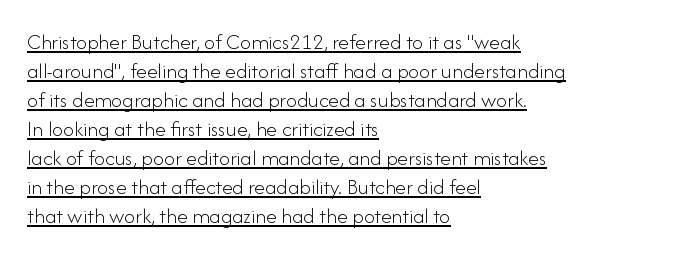
Line beginnings align vertically; line endings do not. Notice how the stems are strictly vertical — no italics here. A baseline rule has been typeset under these characters. This sample uses plain, unmodified letter spacing. The face looks like a standard text weight, possibly lighter. The designer left line spacing at the default.
